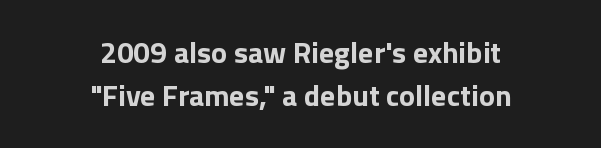
Q: Is the text bold? A: Yes.
Q: Is the text italic (slanted)? A: No, it is upright.
Q: Is the typeface a serif or a sans-serif typeface? A: Sans-serif.
Q: Is the text underlined? A: No.
Q: How is the paragraph aligned? A: Centered.
Q: Is the spacing between letters normal or unusually wide? A: Normal.
Q: Is the spacing between lines tight, normal or loose? A: Normal.
Q: Width (condensed, normal, or wide)? A: Normal.
Q: Stroke contrast? A: Low.
Q: x-height? A: Medium.
Q: Monospaced? A: No.
